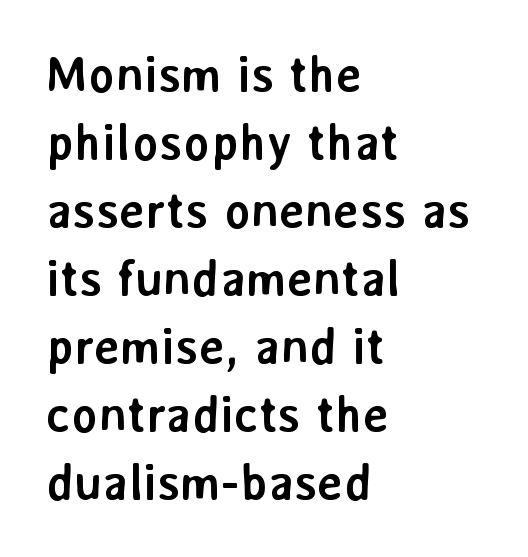
The image shows 50 px semibold sans-serif type, upright; set left-aligned, normal line spacing (1.36x), normal letter spacing, not underlined; low stroke contrast and a medium x-height.
